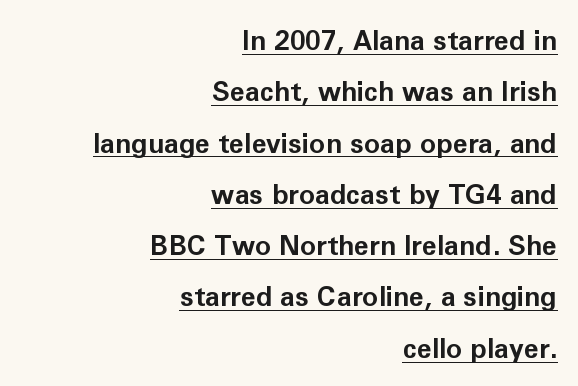
The specimen includes a rule beneath the text block's lines. Honestly, the letter spacing is just normal — you wouldn't notice it. Posture: straight, roman, zero tilt. Look at the stroke-to-counter ratio: heavy, a bold. The vertical gap from one line to the next is large.
